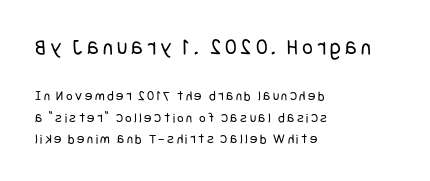
Q: Is the text bold? A: No.
Q: Is the text italic (slanted)? A: No, it is upright.
Q: Is the text underlined? A: No.
Q: How is the paragraph aligned? A: Left-aligned.
Q: Is the spacing between lines tight, normal or loose? A: Normal.
Q: Which block of text is set in a larger size, the first (top) or the second (bottom)? A: The first (top) one.
